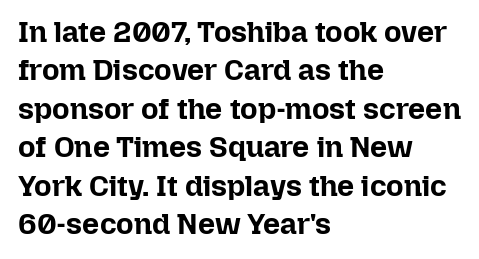
The image shows 30 px bold type, upright; set left-aligned, normal line spacing (1.28x), normal letter spacing, not underlined; low stroke contrast and a medium x-height.
